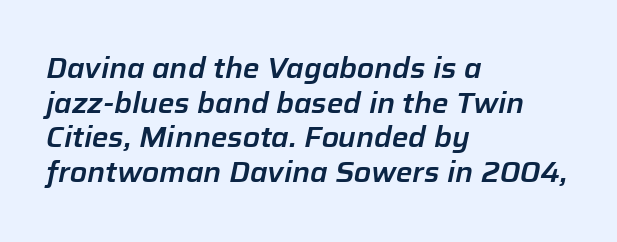
{"italic": "yes", "lean": "right", "slant_degrees": 12, "width": "normal", "stroke_contrast": "low", "x_height": "medium", "monospaced": "no", "underline": "no", "align": "left", "line_spacing_ratio": 1.24, "letter_spacing": "normal", "letter_spacing_em": 0.0, "glyph_px": 28}
